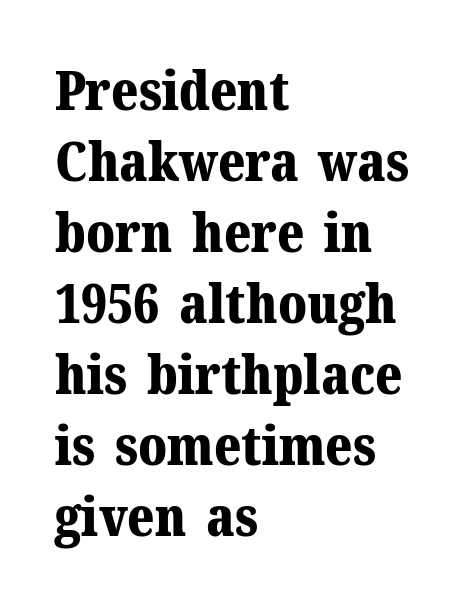
{"serif": "yes", "italic": "no", "bold": "yes", "weight": "bold", "width": "normal", "stroke_contrast": "medium", "x_height": "medium", "monospaced": "no", "underline": "no", "align": "left", "line_spacing": "normal", "line_spacing_ratio": 1.29, "letter_spacing": "normal", "letter_spacing_em": 0.0, "glyph_px": 55}
